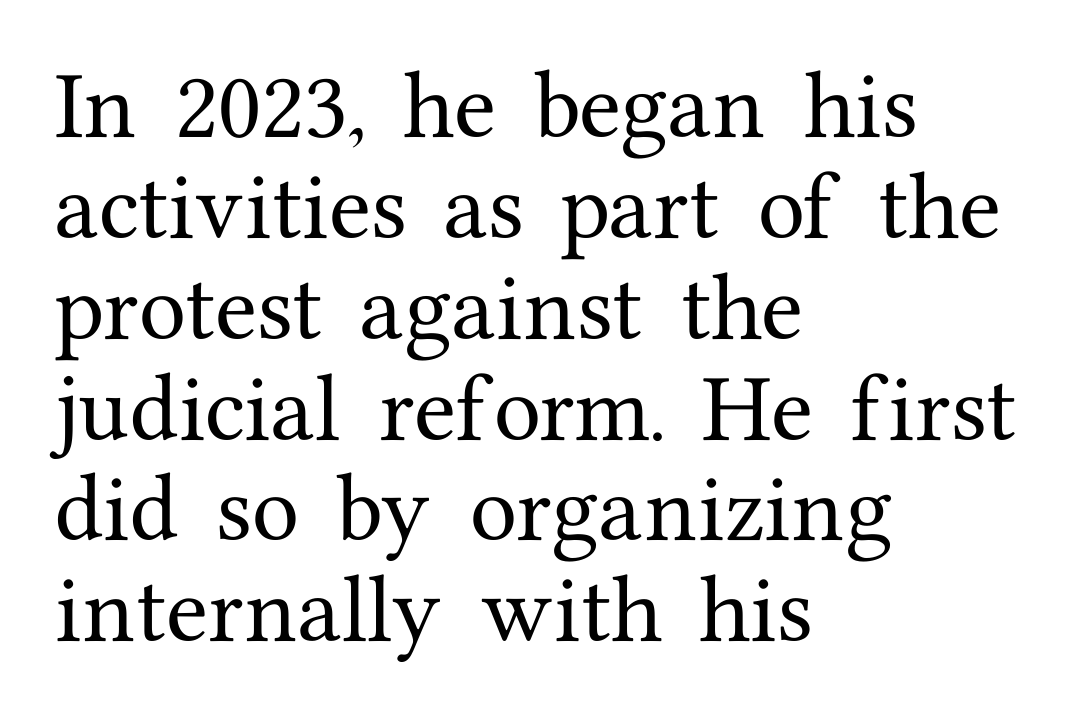
Q: Is the text italic (slanted)? A: No, it is upright.
Q: Is the typeface a serif or a sans-serif typeface? A: Serif.
Q: Is the text underlined? A: No.
Q: How is the paragraph aligned? A: Left-aligned.
Q: Is the spacing between letters normal or unusually wide? A: Normal.
Q: Is the spacing between lines tight, normal or loose? A: Normal.
Q: Width (condensed, normal, or wide)? A: Normal.
Q: Stroke contrast? A: Medium.
Q: x-height? A: Medium.
Q: Monospaced? A: No.
